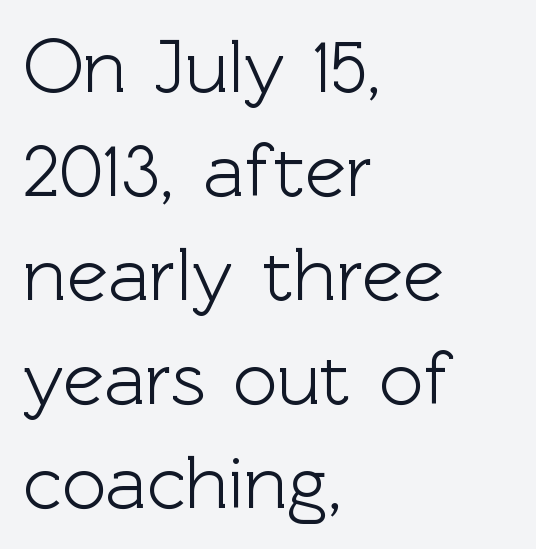
Q: Is the text italic (slanted)? A: No, it is upright.
Q: Is the typeface a serif or a sans-serif typeface? A: Sans-serif.
Q: Is the text underlined? A: No.
Q: How is the paragraph aligned? A: Left-aligned.
Q: Is the spacing between letters normal or unusually wide? A: Normal.
Q: Is the spacing between lines tight, normal or loose? A: Normal.
Q: Width (condensed, normal, or wide)? A: Normal.
Q: x-height? A: Medium.
Q: Monospaced? A: No.
